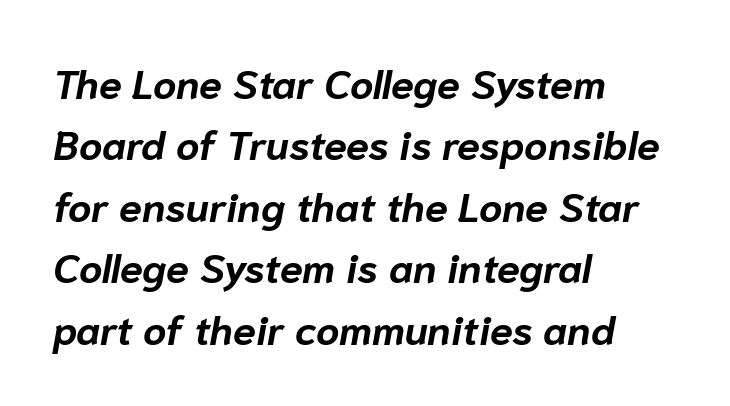
The image shows 41 px bold type, italic (leaning right); set left-aligned, normal line spacing (1.5x), normal letter spacing, not underlined; low stroke contrast and a medium x-height.
